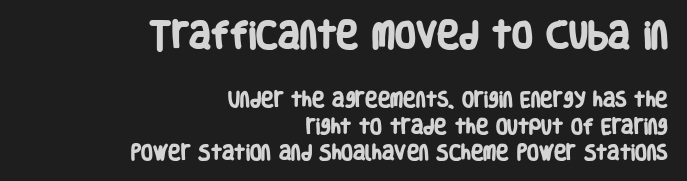
The image shows 30 px heavy, condensed sans-serif type; set right-aligned, normal line spacing (1.57x), normal letter spacing, not underlined; the first (top) block is 1.76x larger; low stroke contrast and a large x-height.
